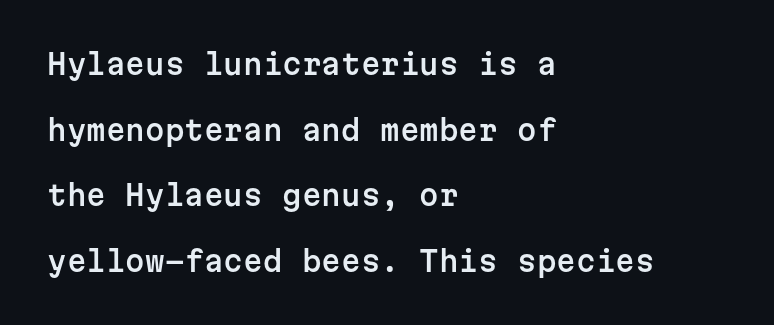
The image shows 28 px sans-serif type, upright, monospaced; set left-aligned, loose line spacing (2.34x), normal letter spacing, not underlined; low stroke contrast and a medium x-height.
